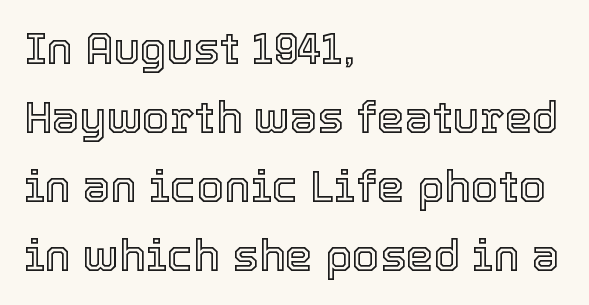
{"italic": "no", "width": "normal", "x_height": "medium", "monospaced": "no", "underline": "no", "align": "left", "line_spacing": "normal", "line_spacing_ratio": 1.57, "letter_spacing": "normal", "letter_spacing_em": 0.0, "glyph_px": 44}
